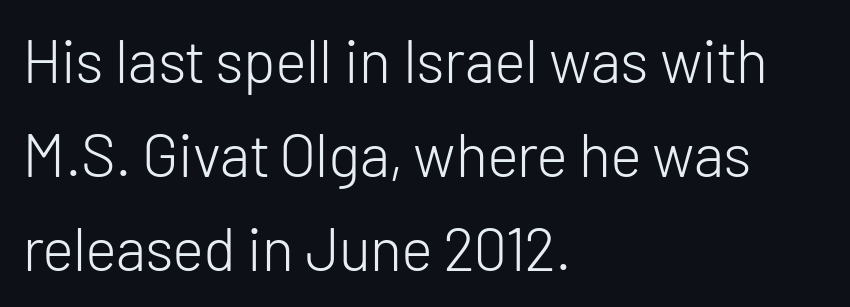
Stroke mass is kept to a normal reading level or below. A typesetter would call this proportional, since set widths differ per character. No extra tracking has been applied to these lines. The space between consecutive lines is moderate. You can tell from the bare stems that sans-serif type was used. The passage shown is not underscored anywhere.
